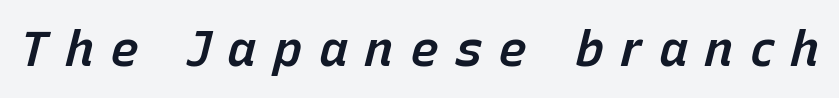
{"italic": "yes", "lean": "right", "slant_degrees": 15, "bold": "semi", "weight": "semibold", "width": "normal", "stroke_contrast": "low", "x_height": "medium", "monospaced": "no", "underline": "no", "letter_spacing": "wide", "letter_spacing_em": 0.33, "glyph_px": 49}
